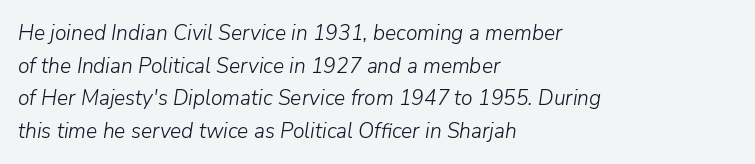
The image shows 21 px text type, italic (leaning right); set left-aligned, normal line spacing (1.55x), normal letter spacing, not underlined.
